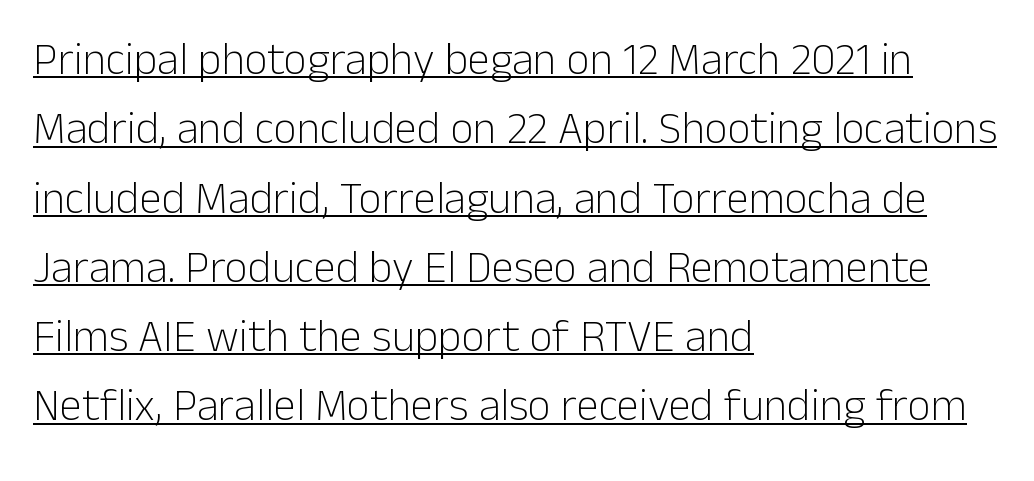
The image shows 45 px light sans-serif type, upright; set left-aligned, normal line spacing (1.54x), normal letter spacing, underlined; low stroke contrast and a medium x-height.
